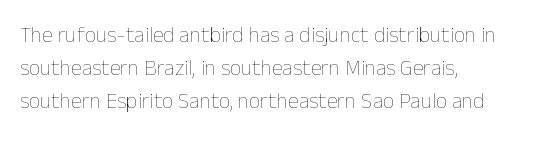
Tall strokes in this sample are plumb rather than angled. Weight: regular or lighter. Tracking value appears to be zero — textbook default spacing. The passage shown stacks its lines at a standard gap. The lines in this sample share a left origin and differ only in where they stop. Anything drawn beneath the words? Only blank space.
